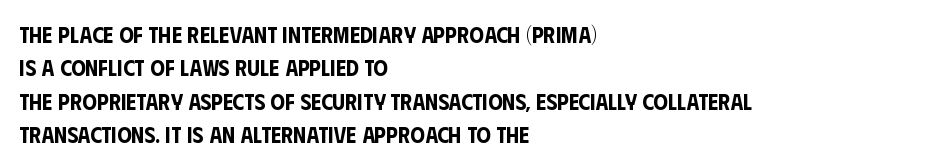
Q: Is the text italic (slanted)? A: No, it is upright.
Q: Is the text underlined? A: No.
Q: How is the paragraph aligned? A: Left-aligned.
Q: Is the spacing between letters normal or unusually wide? A: Normal.
Q: Is the spacing between lines tight, normal or loose? A: Normal.
